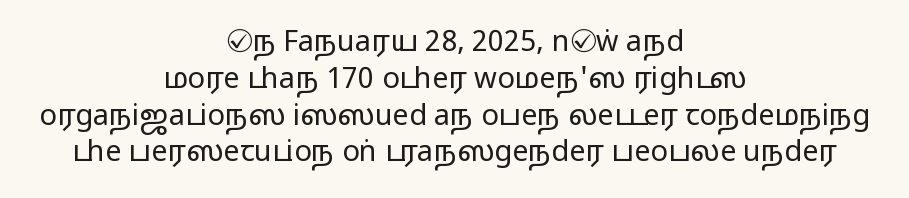
The image shows 29 px regular-weight, wide sans-serif type, upright; set centered, normal line spacing (1.27x), normal letter spacing, not underlined; low stroke contrast and a medium x-height.
